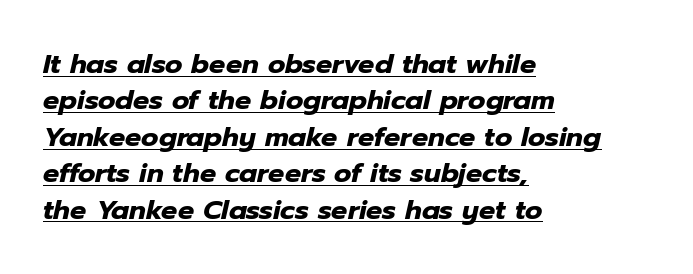
{"italic": "yes", "lean": "right", "slant_degrees": 12, "bold": "yes", "underline": "yes", "align": "left", "line_spacing": "normal", "line_spacing_ratio": 1.35, "letter_spacing": "normal", "letter_spacing_em": 0.0, "glyph_px": 27}
